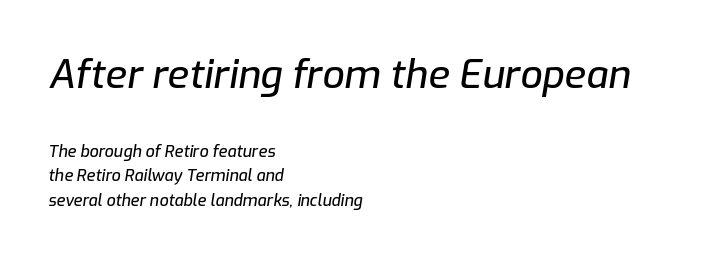
{"italic": "yes", "lean": "right", "slant_degrees": 9, "width": "normal", "stroke_contrast": "low", "x_height": "medium", "monospaced": "no", "underline": "no", "align": "left", "line_spacing": "normal", "line_spacing_ratio": 1.55, "letter_spacing": "normal", "letter_spacing_em": 0.0, "larger_block": "first", "size_ratio": 2.44, "glyph_px": 39}
